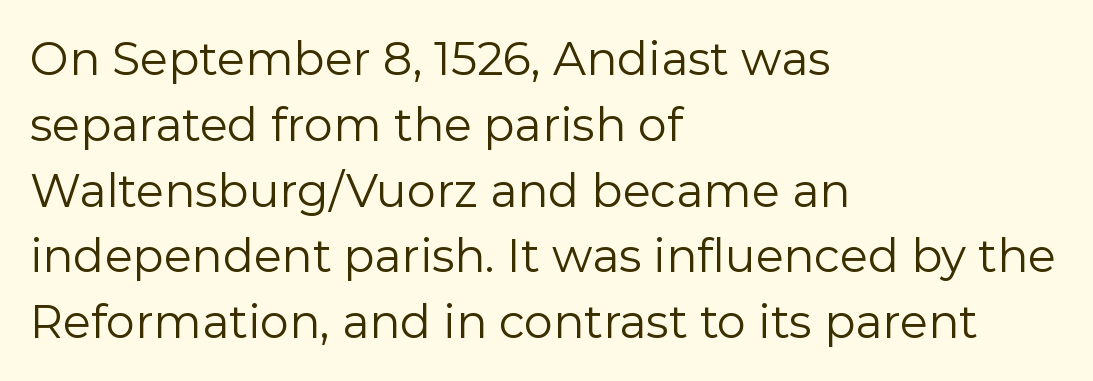
Glance below the letters and you will spot only blank space. Stroke mass is kept to a normal reading level or below. Proportional: the letters do not fall into vertical columns. The lines in this sample share a left origin and differ only in where they stop. Notice how the stems are strictly vertical — no italics here. This is sans-serif lettering, the kind often seen on screens and signage.
